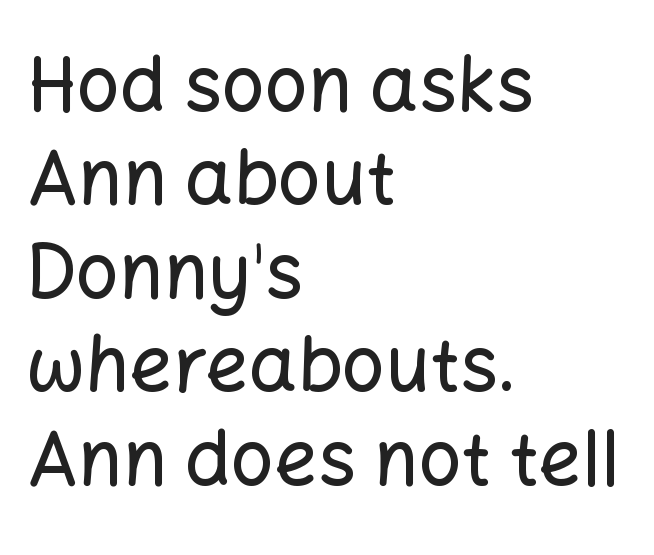
{"serif": "no", "italic": "no", "width": "normal", "stroke_contrast": "low", "x_height": "medium", "monospaced": "no", "underline": "no", "align": "left", "line_spacing_ratio": 1.23, "letter_spacing": "normal", "letter_spacing_em": 0.0, "glyph_px": 76}
